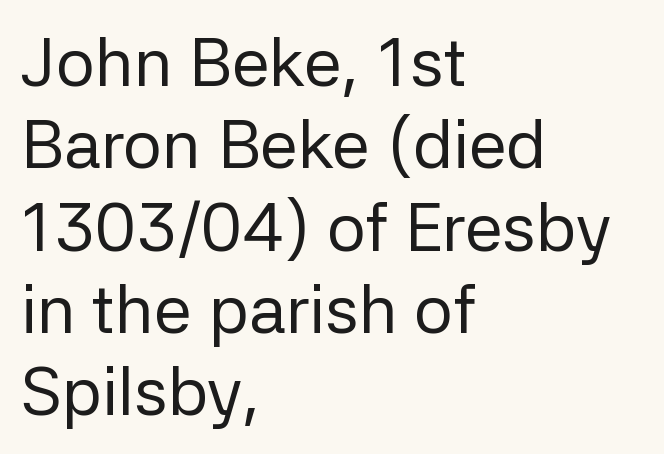
Do the letters lean? They stand straight. The rendering uses natural spacing where letterforms have individual widths. The space beneath each line is pristine and unruled. Short and long lines alike share a common starting point at left. Standard letterfit; no display-style spreading of the glyphs. The letterforms sit at book weight or below.
